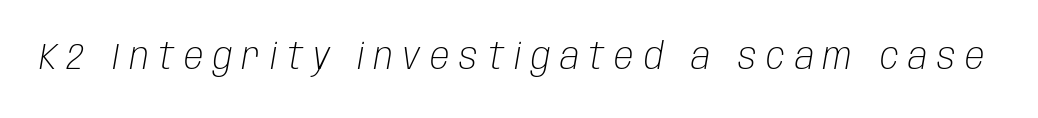
Notice how the stems are inclined rather than vertical — that's the hallmark of italics. Do the characters align in a grid? No, the font is proportional. Glance below the letters and you will spot only blank space. The typeface has the unassuming heft of standard copy or less. Caption: expanded tracking, letters set apart.
